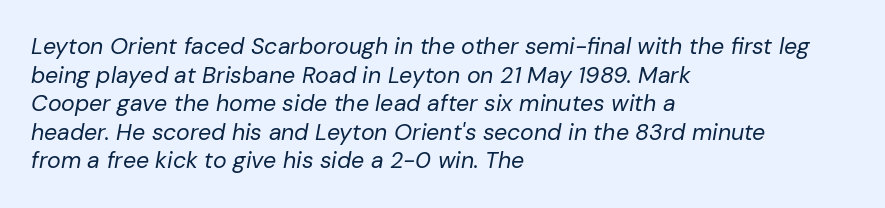
Emphasis-style slanted type is in use. The strokes are not fattened; the text isn't bold. Only glyphs here, with clear space below each row. A typesetter would call this zero additional tracking. The lines are quadded left.
